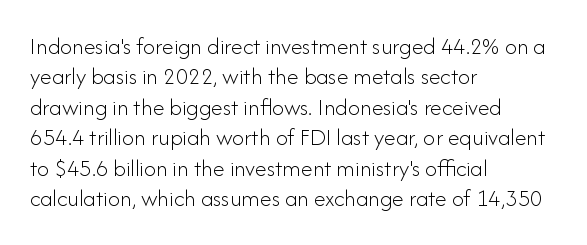
Q: Is the text bold? A: No.
Q: Is the text italic (slanted)? A: No, it is upright.
Q: Is the text underlined? A: No.
Q: How is the paragraph aligned? A: Left-aligned.
Q: Is the spacing between letters normal or unusually wide? A: Normal.
Q: Is the spacing between lines tight, normal or loose? A: Normal.
